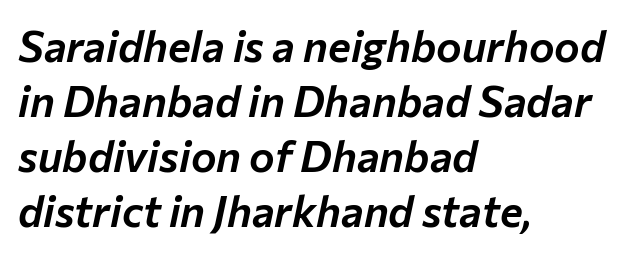
The image shows 43 px text type, italic (leaning right); set left-aligned, normal line spacing (1.28x), normal letter spacing, not underlined; low stroke contrast and a medium x-height.
